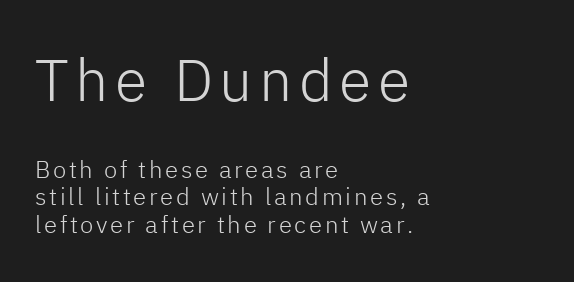
The face used here is proportionally spaced, like ordinary book or web type. The passage shown is not underscored anywhere. Between these two stacked blocks, the higher one wins on size. The text was rendered using a sans face with plain stroke endings. This rendering uses left alignment, leaving the right contour irregular. No italicization has been applied; the sample stays upright.
